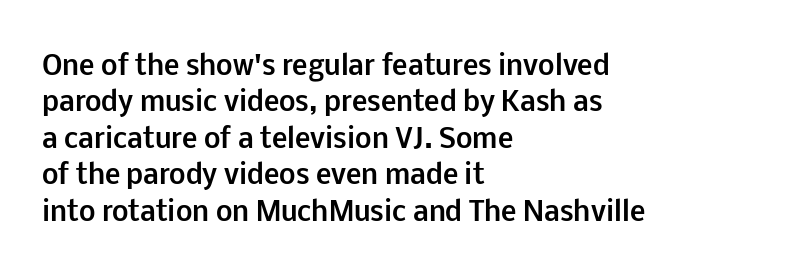
Q: Is the text bold? A: Yes.
Q: Is the text italic (slanted)? A: No, it is upright.
Q: Is the text underlined? A: No.
Q: How is the paragraph aligned? A: Left-aligned.
Q: Is the spacing between letters normal or unusually wide? A: Normal.
Q: Is the spacing between lines tight, normal or loose? A: Normal.
